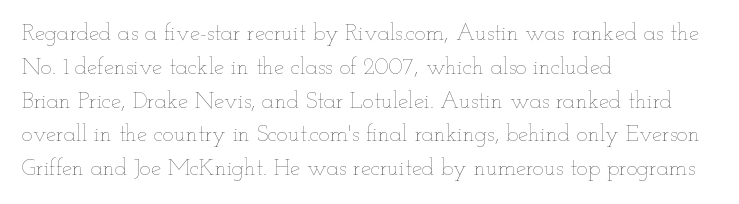
Just letters on the line, the space beneath them empty. Evenly set lines give the paragraph a standard silhouette. Heft: none added — not bold. Notice how the passage keeps a crisp vertical edge on the left only. No extra tracking has been applied to these lines. A roman cut, with each character standing at attention.
